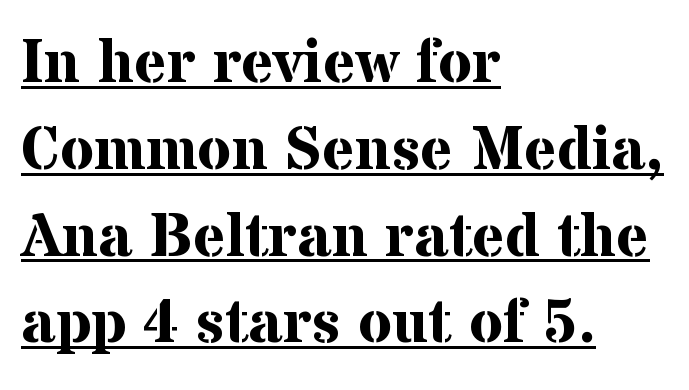
Old-style or modern, the face here clearly has serifs. If you measured baseline to baseline, you'd find a middling distance. Look at the tracking — it's just the regular setting, nothing added. Decoration check: the copy is underlined.
